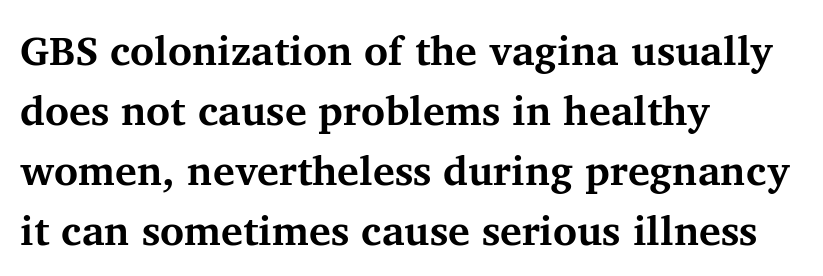
The image shows 41 px bold serif type, upright; set left-aligned, normal line spacing (1.46x), normal letter spacing, not underlined; medium stroke contrast and a medium x-height.
